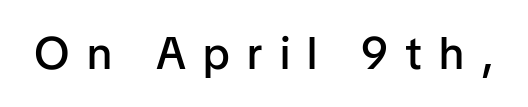
{"serif": "no", "italic": "no", "bold": "semi", "weight": "semibold", "width": "normal", "stroke_contrast": "low", "x_height": "medium", "monospaced": "no", "underline": "no", "letter_spacing": "wide", "letter_spacing_em": 0.38, "glyph_px": 45}
